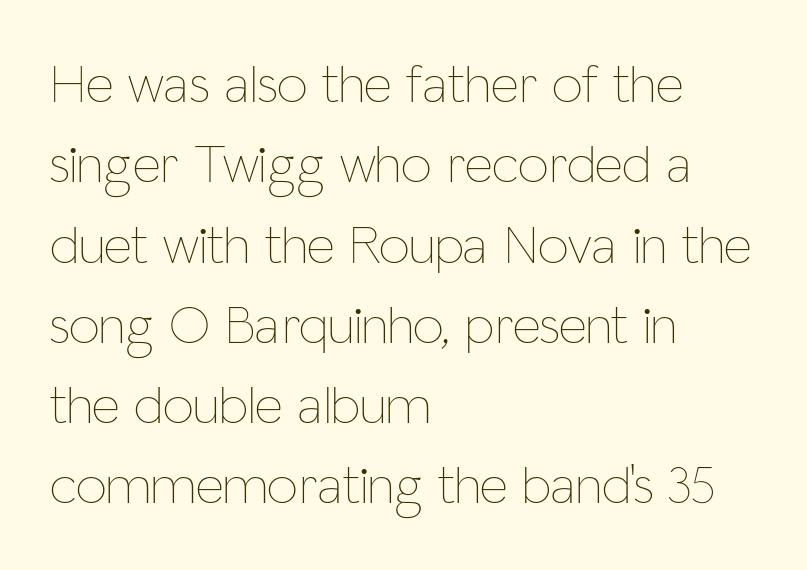
The setting favours the left margin, as ordinary paragraphs usually do. Stem width sits at or under what a default text font uses. Posture: vertical. This sample keeps an unexceptional amount of space between lines. Looks like regular typesetting: each glyph gets only the width it needs. Nothing unusual about the tracking: characters are spaced as the font intends.
